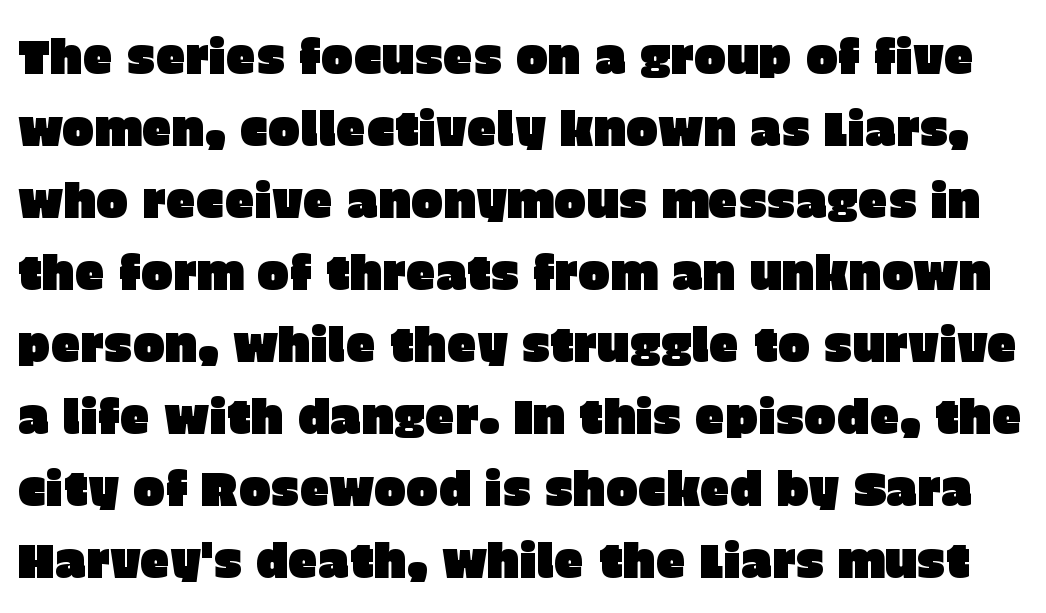
The lettering holds an erect, upright posture throughout. In terms of leading, this rendering sits right in the middle. The face used here is proportionally spaced, like ordinary book or web type. Examine the stroke ends and you'll find no serifs.
